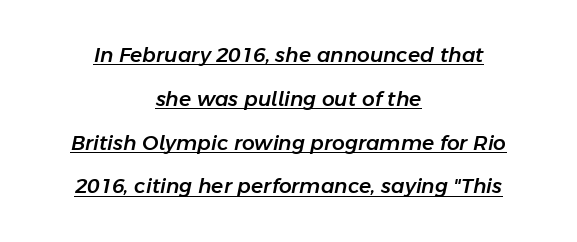
Q: Is the text italic (slanted)? A: Yes, it leans right by about 11 degrees.
Q: Is the text underlined? A: Yes.
Q: How is the paragraph aligned? A: Centered.
Q: Is the spacing between letters normal or unusually wide? A: Normal.
Q: Is the spacing between lines tight, normal or loose? A: Loose.
